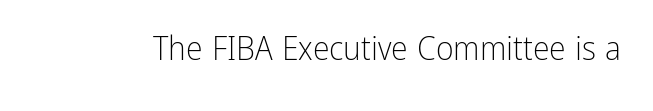
Q: Is the text bold? A: No.
Q: Is the text italic (slanted)? A: No, it is upright.
Q: Is the typeface a serif or a sans-serif typeface? A: Sans-serif.
Q: Is the text underlined? A: No.
Q: Is the spacing between letters normal or unusually wide? A: Normal.
Q: Width (condensed, normal, or wide)? A: Condensed.
Q: Stroke contrast? A: Low.
Q: x-height? A: Medium.
Q: Monospaced? A: No.
